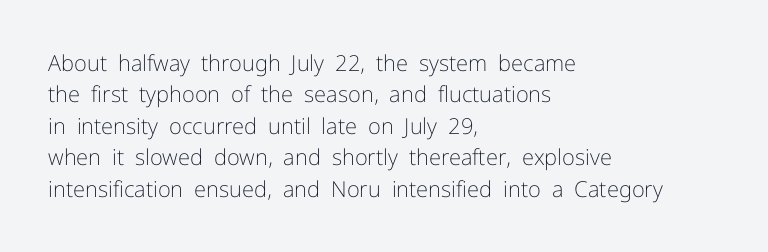
The line-height multiplier appears to be the usual default. The ragged edge is on the right, which tells us the setting is flush left. A typesetter would mark this as roman, not italic. This sample uses plain, unmodified letter spacing. No letter is thick-stroked: the sample isn't bold.
